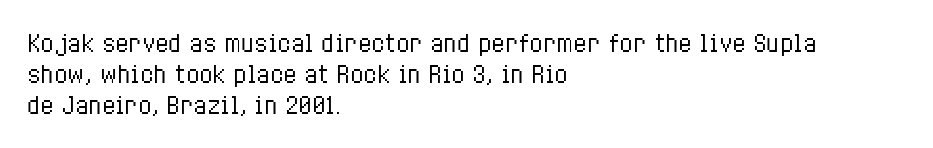
{"italic": "no", "bold": "no", "underline": "no", "align": "left", "line_spacing": "normal", "line_spacing_ratio": 1.41, "letter_spacing": "normal", "letter_spacing_em": 0.0, "glyph_px": 22}
